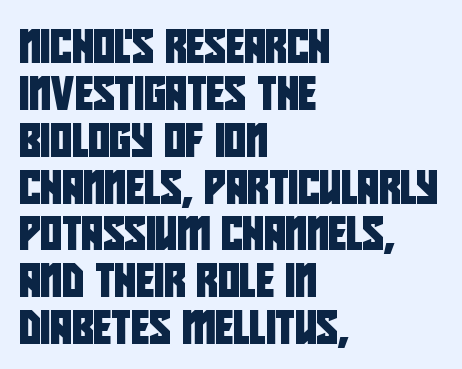
Line spacing here is normal. Has an underline been added? It has not. Is this a fixed-width face? No — the glyphs have proportional, varying widths. No feet cap the strokes, marking this as sans-serif type. Where is the straight margin? On the left.
